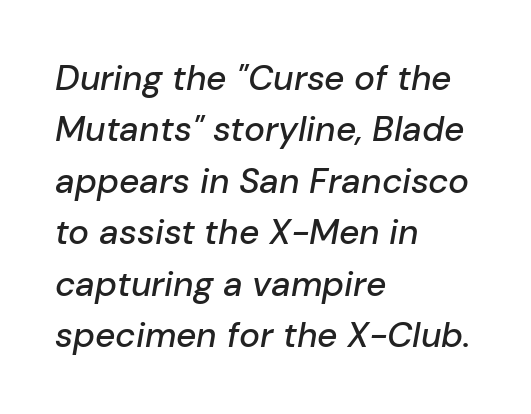
How would I describe the line gaps? Plain and ordinary. Alignment: flush left. There is no visible air inserted between adjacent glyphs. Proportional: the letters do not fall into vertical columns.
